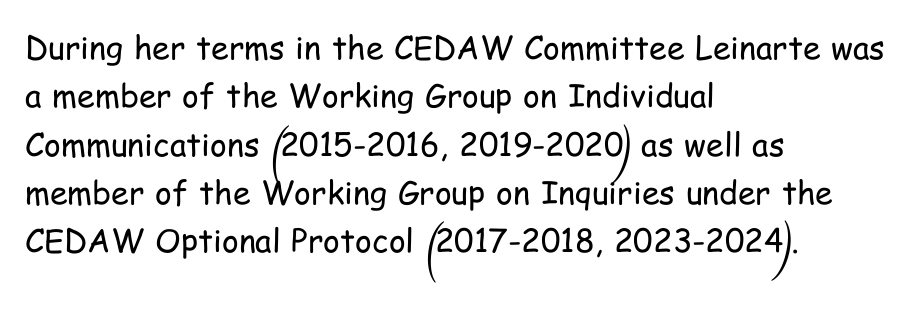
The image shows 32 px regular-weight, condensed sans-serif type, upright; set left-aligned, normal line spacing (1.51x), normal letter spacing, not underlined; low stroke contrast and a medium x-height.
